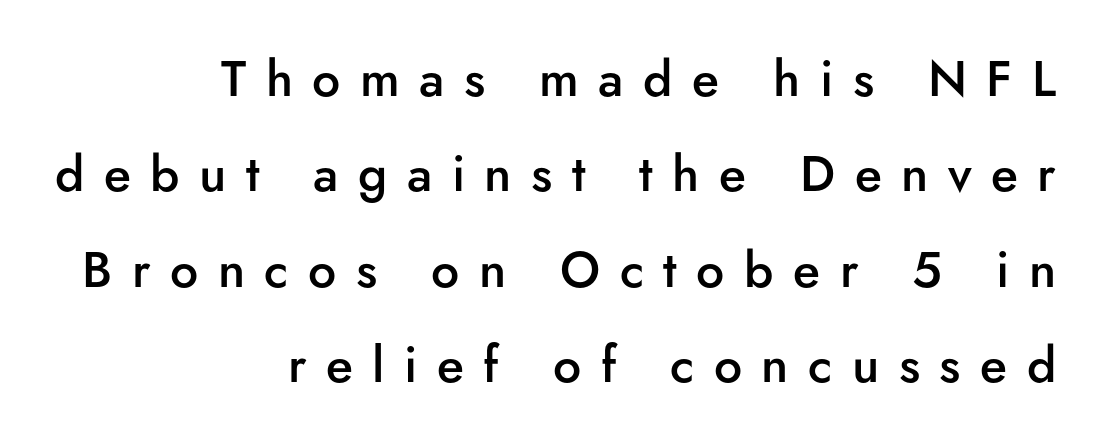
The image shows 50 px semibold sans-serif type, upright; set right-aligned, loose line spacing (1.91x), unusually wide letter spacing (+0.39 em), not underlined; low stroke contrast and a small x-height.
